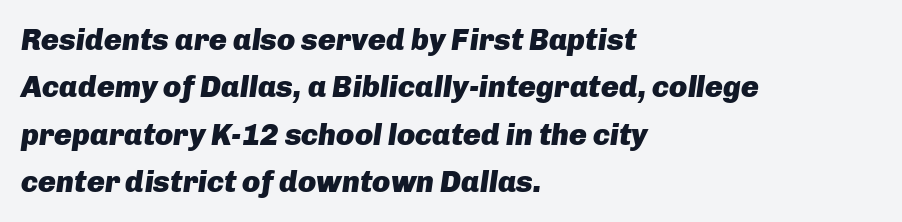
Horizontally, the lines are justified to the leading edge only. A dark, heavy texture on the line: the type is bold. It's the slanting kind of type. Nobody touched the tracking dial on this one. How would I describe the line gaps? Plain and ordinary.
